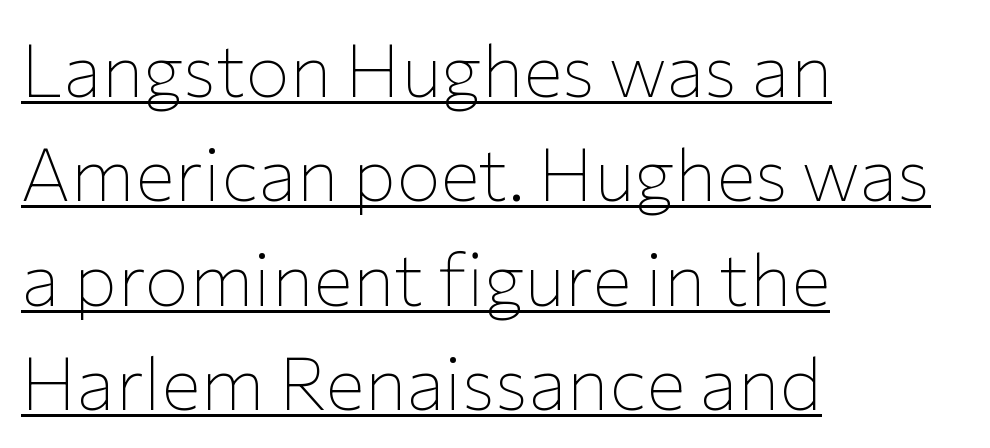
{"serif": "no", "italic": "no", "bold": "no", "weight": "thin", "width": "normal", "stroke_contrast": "low", "x_height": "medium", "monospaced": "no", "underline": "yes", "align": "left", "line_spacing": "normal", "line_spacing_ratio": 1.41, "letter_spacing": "normal", "letter_spacing_em": 0.0, "glyph_px": 74}
